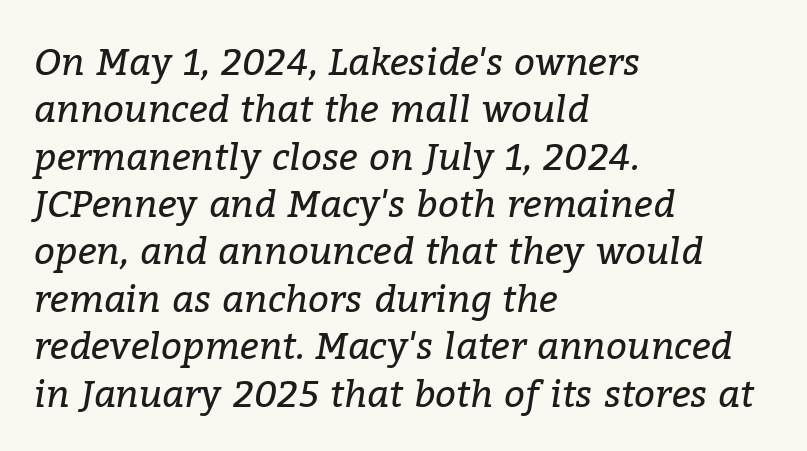
Each letter's strokes conclude with small projecting serifs. The weight would be labelled regular, book, light, or lighter still. The text block is weighted toward the left margin, trailing off unevenly rightward. Nobody drew a line under any word here. Tracking here is standard; glyphs follow each other at the usual distance.
